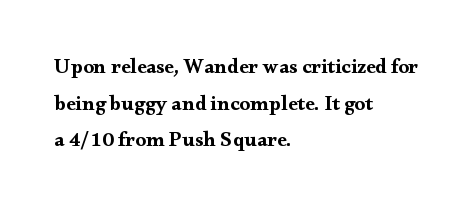
The image shows 21 px bold type, upright; set left-aligned, line spacing 1.74x, normal letter spacing, not underlined.
